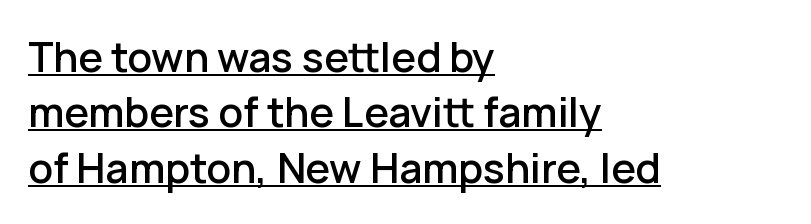
The image shows 41 px sans-serif type, upright; set left-aligned, normal line spacing (1.35x), normal letter spacing, underlined; low stroke contrast and a medium x-height.
